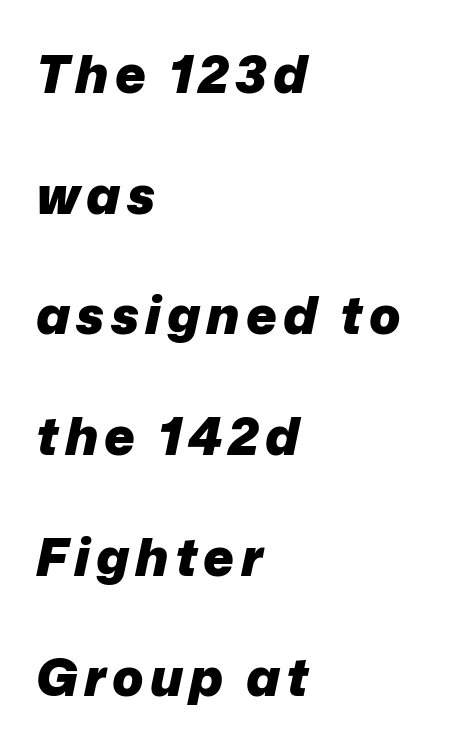
The image shows 52 px heavy type, italic (leaning right); set left-aligned, loose line spacing (2.32x), not underlined; low stroke contrast and a medium x-height.
